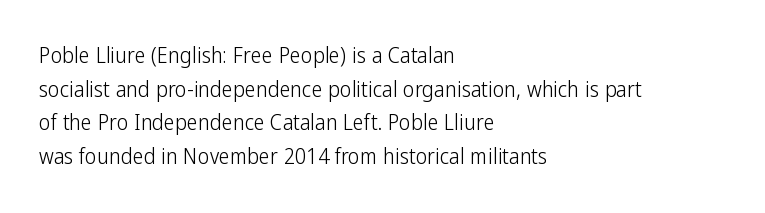
The image shows 22 px text type, upright; set left-aligned, normal line spacing (1.53x), normal letter spacing, not underlined.
